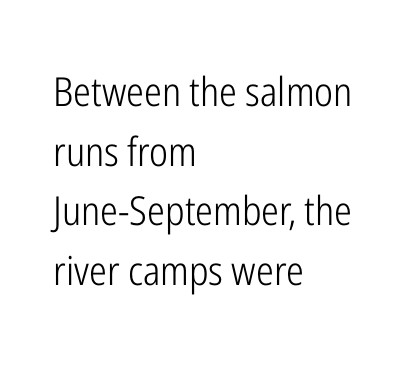
Q: Is the text bold? A: No.
Q: Is the text italic (slanted)? A: No, it is upright.
Q: Is the typeface a serif or a sans-serif typeface? A: Sans-serif.
Q: Is the text underlined? A: No.
Q: How is the paragraph aligned? A: Left-aligned.
Q: Is the spacing between letters normal or unusually wide? A: Normal.
Q: Is the spacing between lines tight, normal or loose? A: Normal.
Q: Width (condensed, normal, or wide)? A: Condensed.
Q: Stroke contrast? A: Low.
Q: x-height? A: Medium.
Q: Monospaced? A: No.
